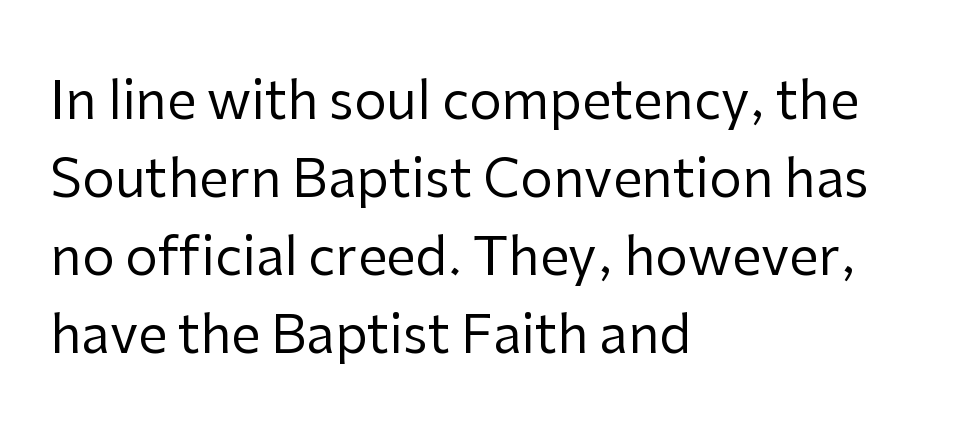
The image shows 52 px regular-weight sans-serif type, upright; set left-aligned, normal line spacing (1.5x), normal letter spacing, not underlined; low stroke contrast and a medium x-height.
